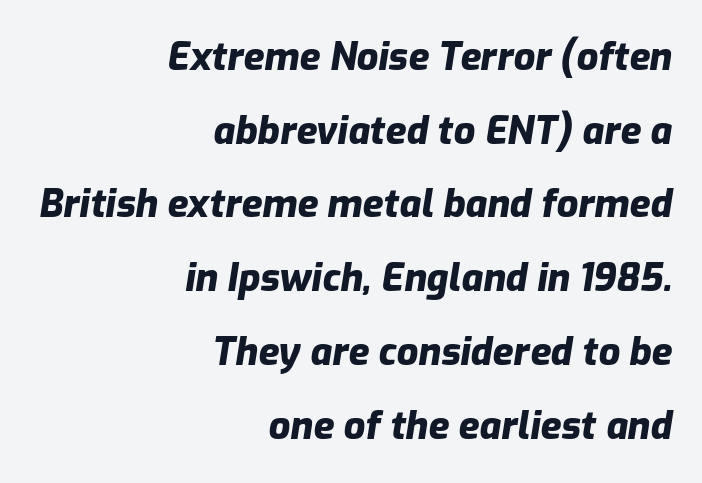
Q: Is the text bold? A: Yes.
Q: Is the text italic (slanted)? A: Yes, it leans right by about 9 degrees.
Q: Is the text underlined? A: No.
Q: How is the paragraph aligned? A: Right-aligned.
Q: Is the spacing between letters normal or unusually wide? A: Normal.
Q: Is the spacing between lines tight, normal or loose? A: Loose.
Q: Width (condensed, normal, or wide)? A: Normal.
Q: Stroke contrast? A: Low.
Q: x-height? A: Medium.
Q: Monospaced? A: No.
